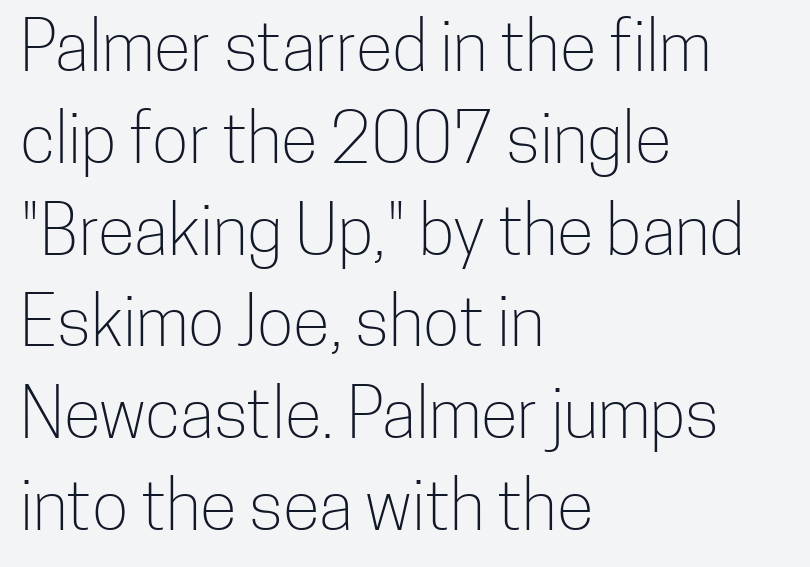
Q: Is the text bold? A: No.
Q: Is the text italic (slanted)? A: No, it is upright.
Q: Is the typeface a serif or a sans-serif typeface? A: Sans-serif.
Q: Is the text underlined? A: No.
Q: How is the paragraph aligned? A: Left-aligned.
Q: Is the spacing between letters normal or unusually wide? A: Normal.
Q: Is the spacing between lines tight, normal or loose? A: Normal.
Q: Width (condensed, normal, or wide)? A: Condensed.
Q: Stroke contrast? A: Low.
Q: x-height? A: Medium.
Q: Monospaced? A: No.
